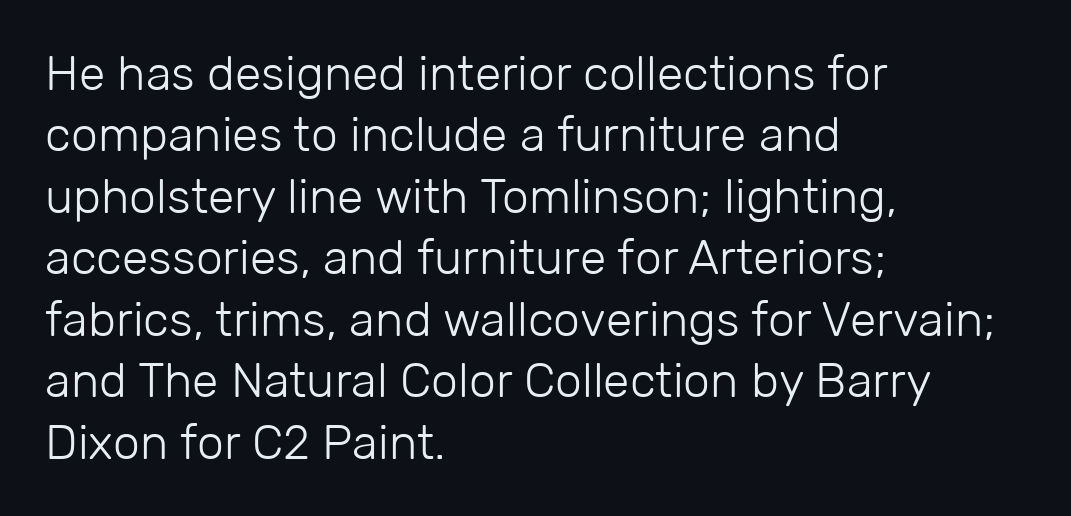
The image shows 48 px light sans-serif type, upright; set left-aligned, normal line spacing (1.28x), normal letter spacing, not underlined; low stroke contrast and a medium x-height.
